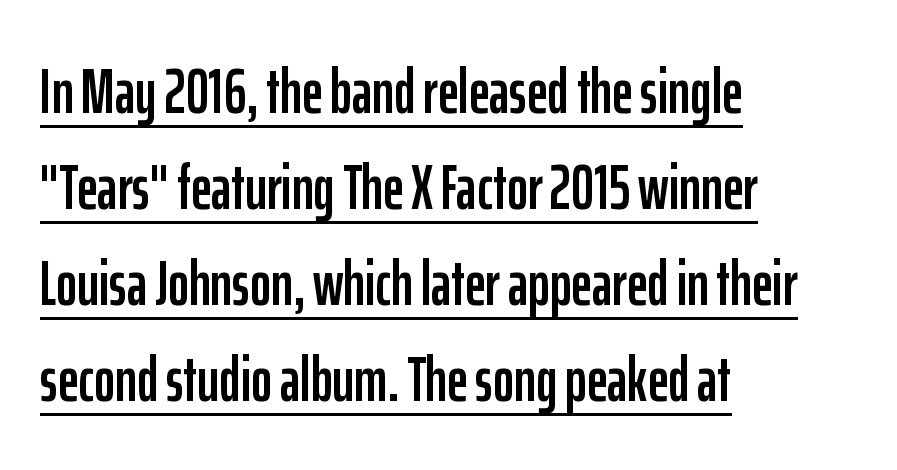
Decoration check: the copy is underlined. Nothing unusual about the tracking: characters are spaced as the font intends. The block of text has a typical density, with ordinary space between rows. Note the varied advance widths — an 'i' is clearly narrower than an 'm'. Italic? Not at all — the glyphs are vertical. A sans-serif font was chosen for this passage.
